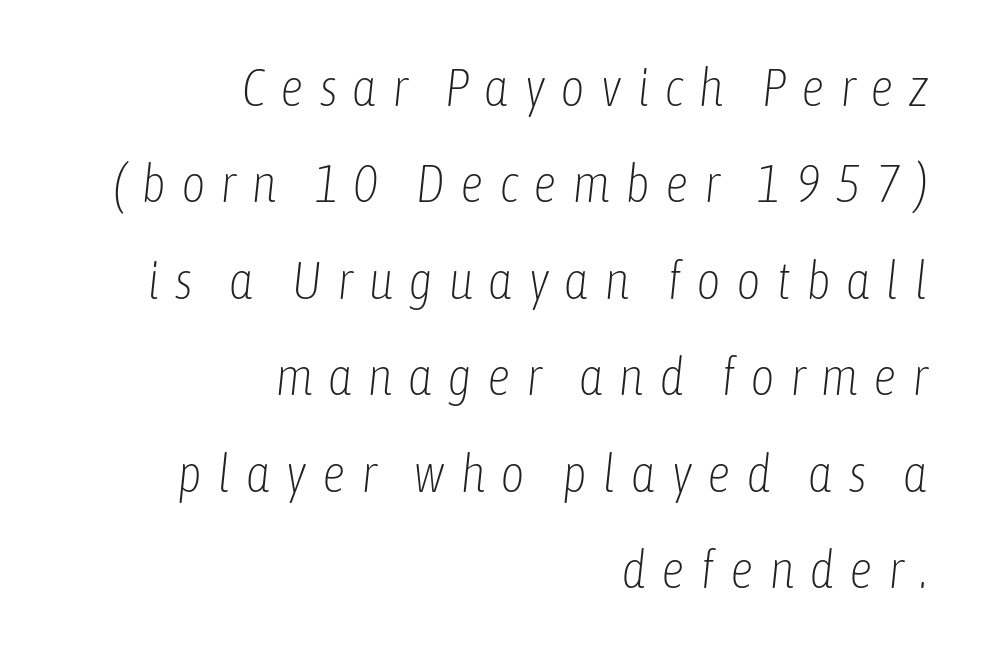
{"italic": "yes", "lean": "right", "slant_degrees": 6, "bold": "no", "weight": "light", "width": "condensed", "stroke_contrast": "low", "x_height": "medium", "monospaced": "no", "underline": "no", "align": "right", "line_spacing_ratio": 1.82, "letter_spacing": "wide", "letter_spacing_em": 0.28, "glyph_px": 53}
